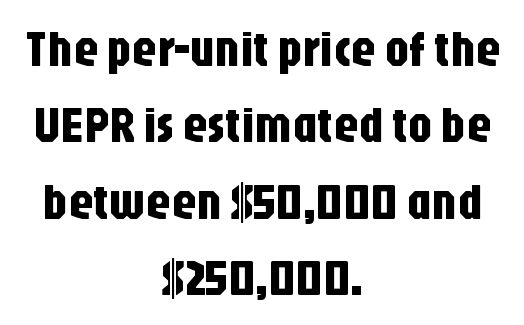
{"serif": "no", "italic": "no", "width": "condensed", "stroke_contrast": "low", "x_height": "large", "monospaced": "no", "underline": "no", "align": "center", "line_spacing": "normal", "line_spacing_ratio": 1.53, "letter_spacing": "normal", "letter_spacing_em": 0.0, "glyph_px": 50}
